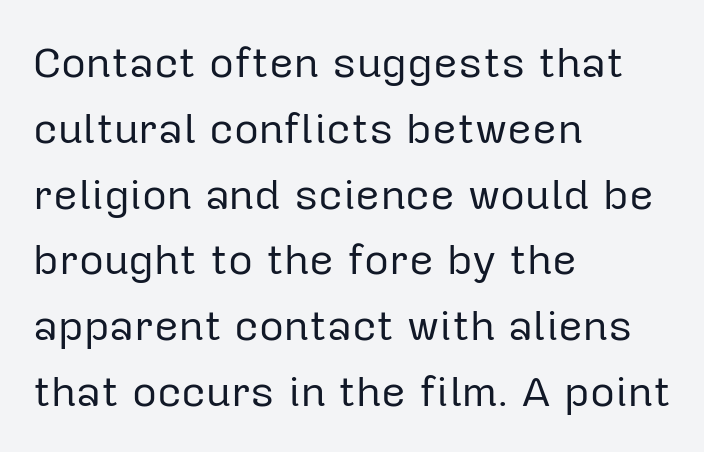
Classification — sans serif. Proportional: the letters do not fall into vertical columns. How would I describe the line gaps? Plain and ordinary. The face used here is rendered with its standard letterfit.
